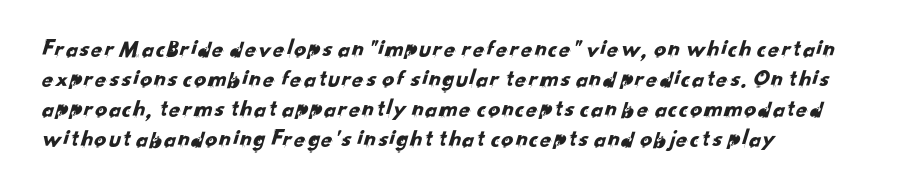
Regular leading. Leftover space on each line is placed entirely after the last word. The strip under each line holds only bare page. How are the letters spaced? Ordinarily, with no added tracking.
